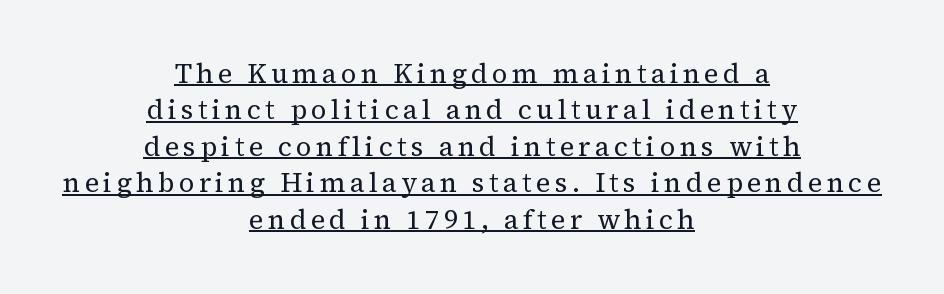
{"italic": "no", "bold": "no", "underline": "yes", "align": "center", "line_spacing": "normal", "line_spacing_ratio": 1.35, "glyph_px": 27}
